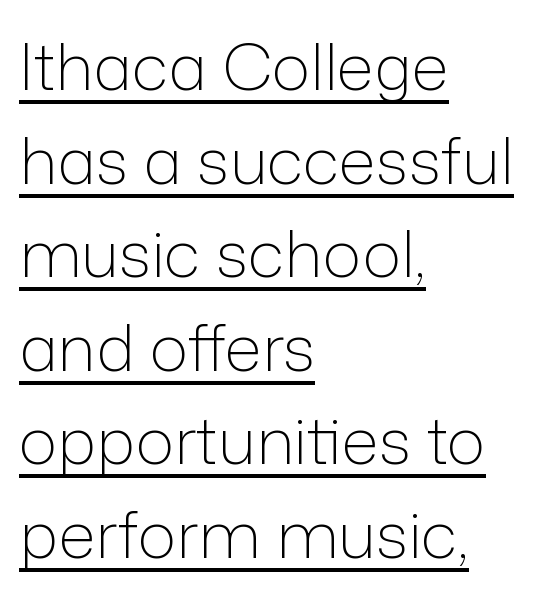
The image shows 65 px light sans-serif type, upright; set left-aligned, normal line spacing (1.44x), normal letter spacing, underlined; low stroke contrast and a medium x-height.
